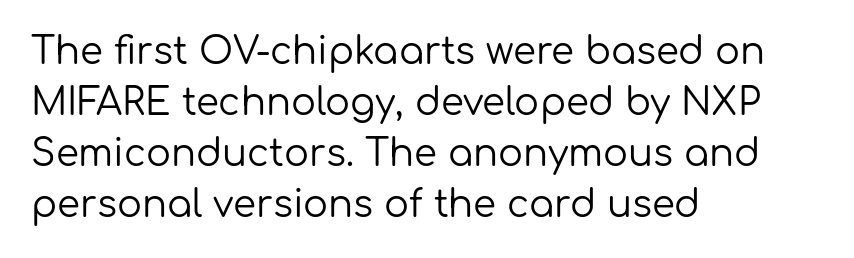
{"serif": "no", "italic": "no", "bold": "no", "weight": "regular", "width": "normal", "stroke_contrast": "low", "x_height": "medium", "monospaced": "no", "underline": "no", "align": "left", "line_spacing": "normal", "line_spacing_ratio": 1.38, "letter_spacing": "normal", "letter_spacing_em": 0.0, "glyph_px": 37}
